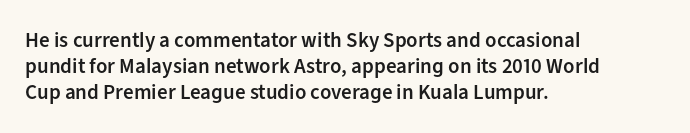
{"italic": "no", "bold": "semi", "underline": "no", "align": "left", "line_spacing_ratio": 1.23, "letter_spacing": "normal", "letter_spacing_em": 0.0, "glyph_px": 21}
